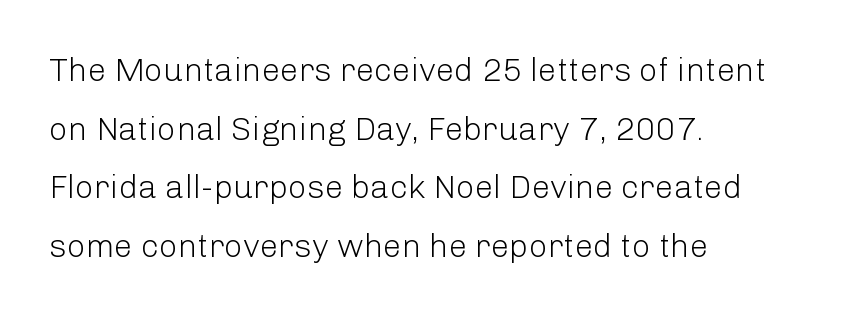
The image shows 33 px light sans-serif type, upright; set left-aligned, line spacing 1.78x, normal letter spacing, not underlined; low stroke contrast and a medium x-height.
